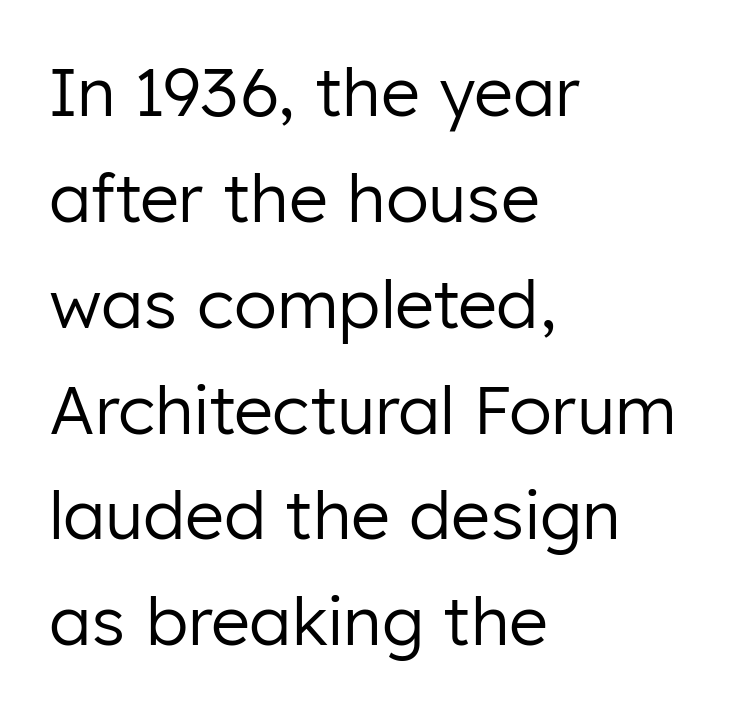
The image shows 67 px regular-weight sans-serif type, upright; set left-aligned, normal line spacing (1.58x), normal letter spacing, not underlined; low stroke contrast and a medium x-height.
